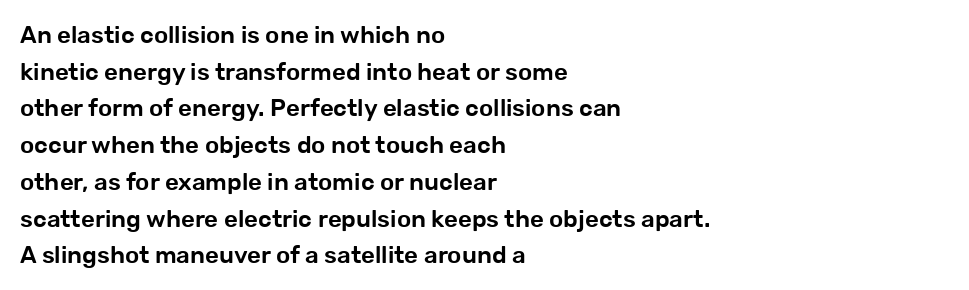
The image shows 24 px text type, upright; set left-aligned, normal line spacing (1.53x), normal letter spacing, not underlined.
